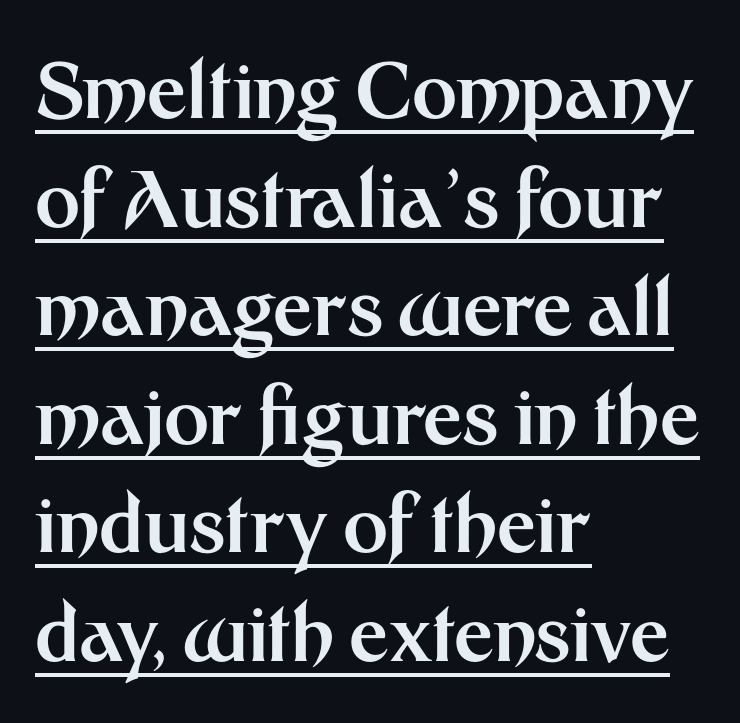
The image shows 77 px bold sans-serif type, upright; set left-aligned, normal line spacing (1.41x), normal letter spacing, underlined; medium stroke contrast and a medium x-height.
